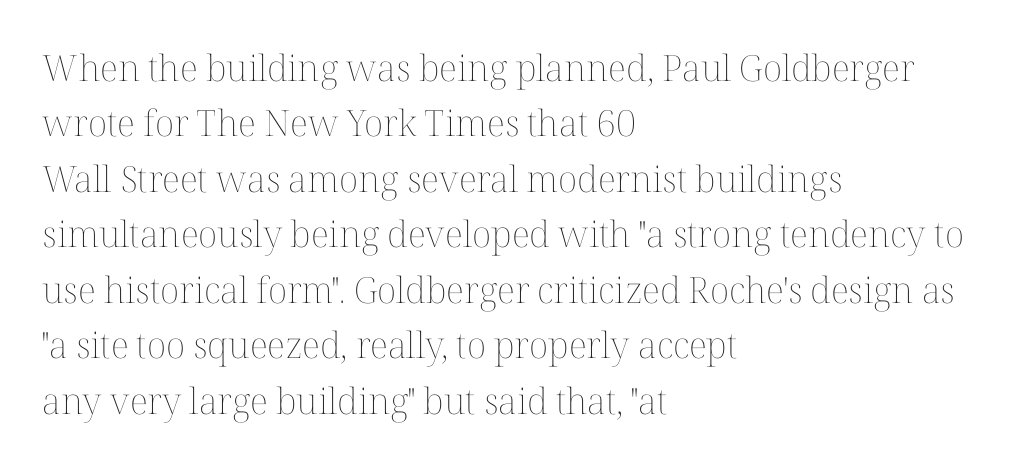
{"italic": "no", "bold": "no", "weight": "thin", "width": "normal", "stroke_contrast": "medium", "x_height": "medium", "monospaced": "no", "underline": "no", "align": "left", "line_spacing": "normal", "line_spacing_ratio": 1.54, "letter_spacing": "normal", "letter_spacing_em": 0.0, "glyph_px": 36}
